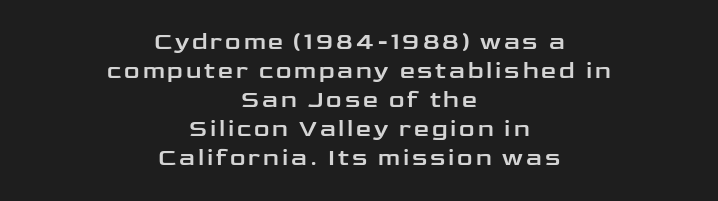
Q: Is the text italic (slanted)? A: No, it is upright.
Q: Is the text underlined? A: No.
Q: How is the paragraph aligned? A: Centered.
